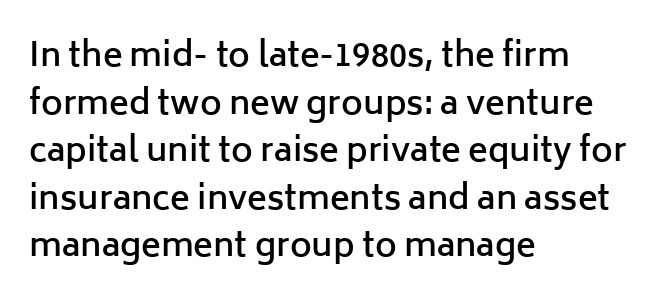
{"serif": "no", "italic": "no", "bold": "semi", "weight": "semibold", "width": "normal", "stroke_contrast": "low", "x_height": "medium", "monospaced": "no", "underline": "no", "align": "left", "line_spacing": "normal", "line_spacing_ratio": 1.44, "letter_spacing": "normal", "letter_spacing_em": 0.0, "glyph_px": 33}
